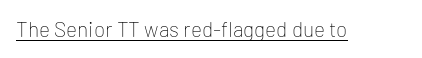
Italic: no, the glyphs are upright roman. You can see a thin bar hugging the bottom of the glyphs. Nothing heavy about these letters — not bold at all. Look at the tracking — it's just the regular setting, nothing added.
